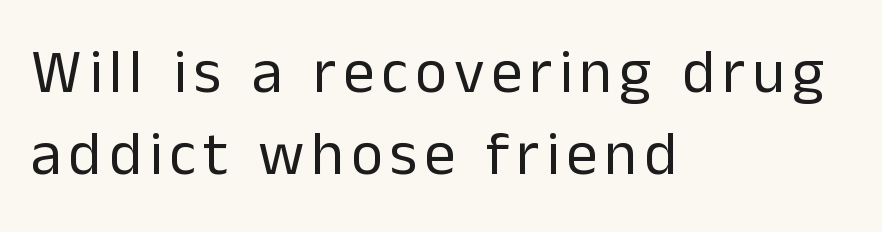
{"serif": "no", "italic": "no", "bold": "no", "weight": "regular", "width": "normal", "stroke_contrast": "low", "x_height": "medium", "monospaced": "no", "underline": "no", "align": "left", "line_spacing": "normal", "line_spacing_ratio": 1.32, "glyph_px": 62}
